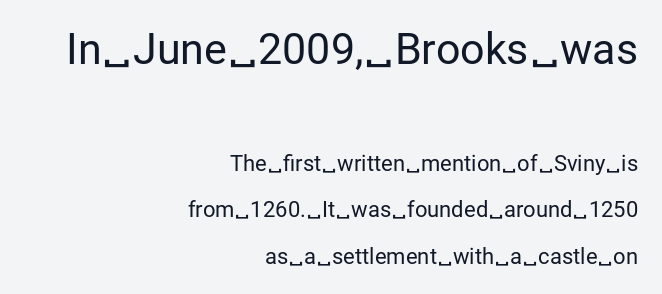
{"serif": "no", "italic": "no", "bold": "no", "weight": "regular", "width": "normal", "stroke_contrast": "low", "x_height": "medium", "monospaced": "no", "underline": "no", "align": "right", "line_spacing": "loose", "line_spacing_ratio": 2.12, "letter_spacing": "normal", "letter_spacing_em": 0.0, "larger_block": "first", "size_ratio": 1.95, "glyph_px": 43}
